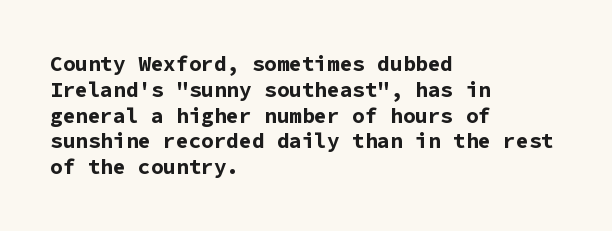
Q: Is the text bold? A: Yes.
Q: Is the text italic (slanted)? A: No, it is upright.
Q: Is the text underlined? A: No.
Q: How is the paragraph aligned? A: Left-aligned.
Q: Is the spacing between letters normal or unusually wide? A: Normal.
